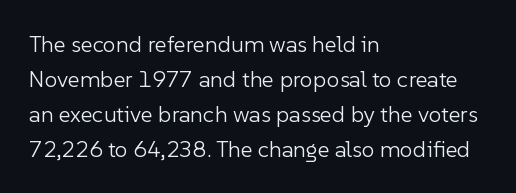
The image shows 23 px text type, upright; set left-aligned, normal line spacing (1.52x), normal letter spacing, not underlined.
